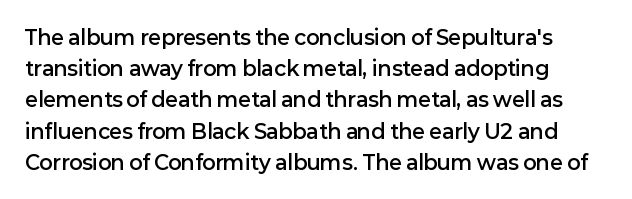
The image shows 20 px text type, upright; set normal line spacing (1.56x), normal letter spacing, not underlined.
